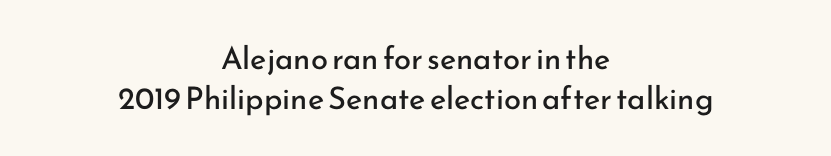
The image shows 31 px regular-weight sans-serif type, upright; set centered, normal line spacing (1.29x), normal letter spacing, not underlined; low stroke contrast and a small x-height.
